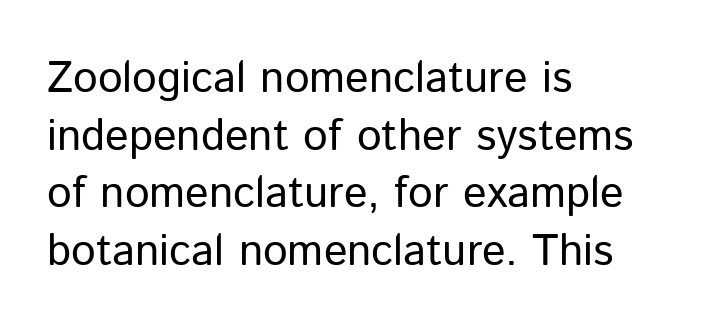
The setting favours the left margin, as ordinary paragraphs usually do. The designer went with a sans here, leaving each stem footless. The lettering stays uniformly vertical, giving the passage a roman look. Proportional: the letters do not fall into vertical columns.
